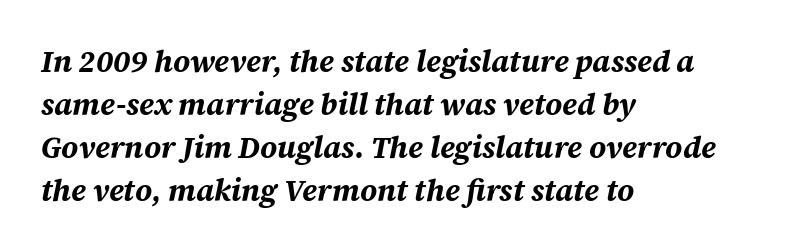
The image shows 30 px bold type, italic (leaning right); set left-aligned, normal line spacing (1.43x), normal letter spacing, not underlined; medium stroke contrast and a large x-height.
